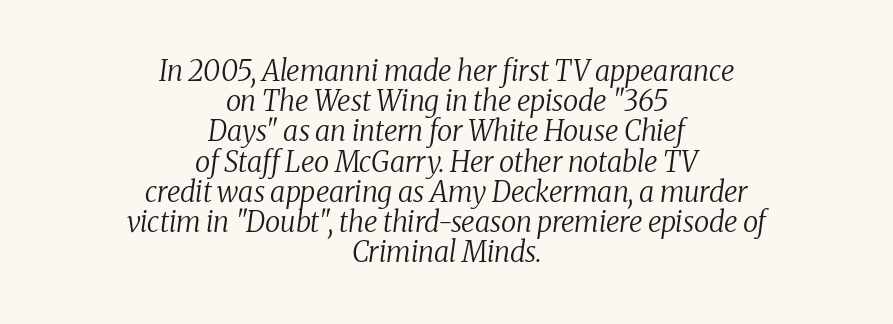
Font category for this specimen: serif. Think standard paragraph weight, or any step lighter than that. Line starts and ends both wander, symmetrically. Horizontal bands of white between lines are thin slivers.
